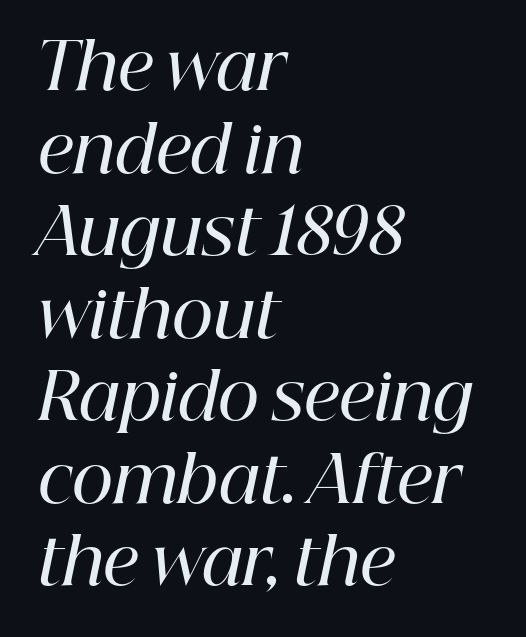
Q: Is the text bold? A: Semi-bold.
Q: Is the text italic (slanted)? A: Yes, it leans right by about 12 degrees.
Q: Is the typeface a serif or a sans-serif typeface? A: Serif.
Q: Is the text underlined? A: No.
Q: How is the paragraph aligned? A: Left-aligned.
Q: Is the spacing between letters normal or unusually wide? A: Normal.
Q: Is the spacing between lines tight, normal or loose? A: Normal.
Q: Width (condensed, normal, or wide)? A: Normal.
Q: Stroke contrast? A: High.
Q: x-height? A: Medium.
Q: Monospaced? A: No.
